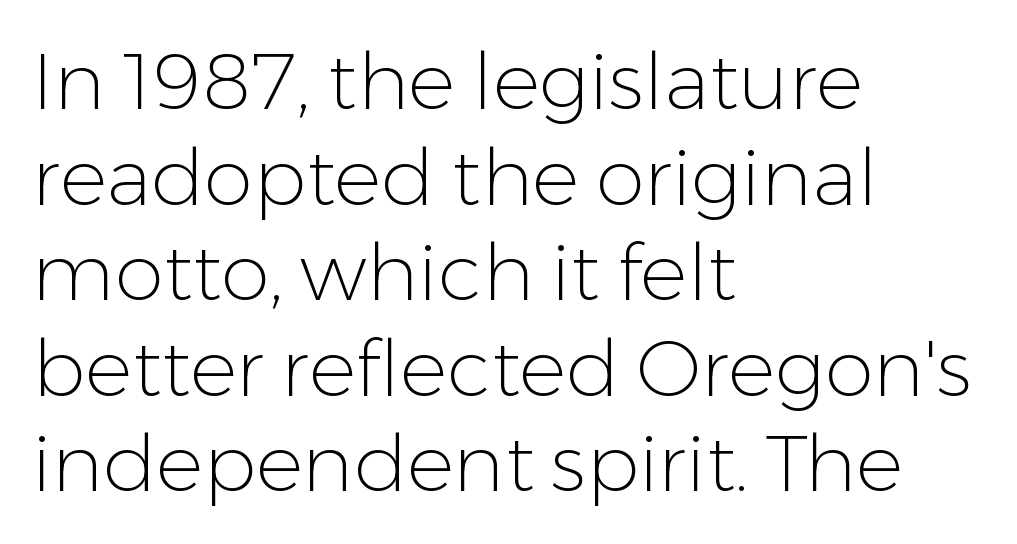
Q: Is the text bold? A: No.
Q: Is the text italic (slanted)? A: No, it is upright.
Q: Is the typeface a serif or a sans-serif typeface? A: Sans-serif.
Q: Is the text underlined? A: No.
Q: How is the paragraph aligned? A: Left-aligned.
Q: Is the spacing between letters normal or unusually wide? A: Normal.
Q: Width (condensed, normal, or wide)? A: Normal.
Q: Stroke contrast? A: Low.
Q: x-height? A: Medium.
Q: Monospaced? A: No.
